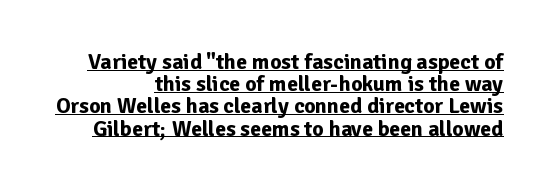
The image shows 22 px bold type, upright; set tight line spacing (1.01x), normal letter spacing, underlined.
